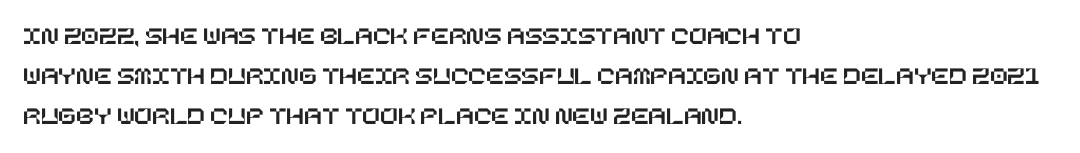
{"italic": "no", "underline": "no", "align": "left", "line_spacing": "normal", "line_spacing_ratio": 1.53, "letter_spacing": "normal", "letter_spacing_em": 0.0, "glyph_px": 26}
